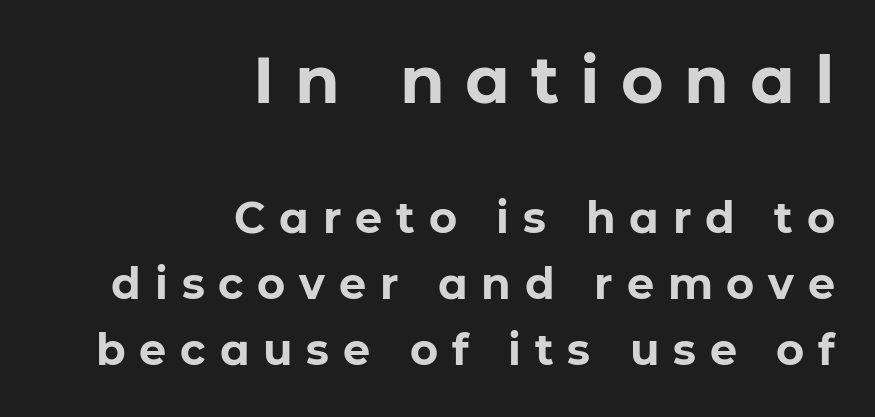
The image shows 65 px bold sans-serif type, upright; set right-aligned, normal line spacing (1.53x), unusually wide letter spacing (+0.32 em), not underlined; the first (top) block is 1.51x larger; low stroke contrast and a medium x-height.
